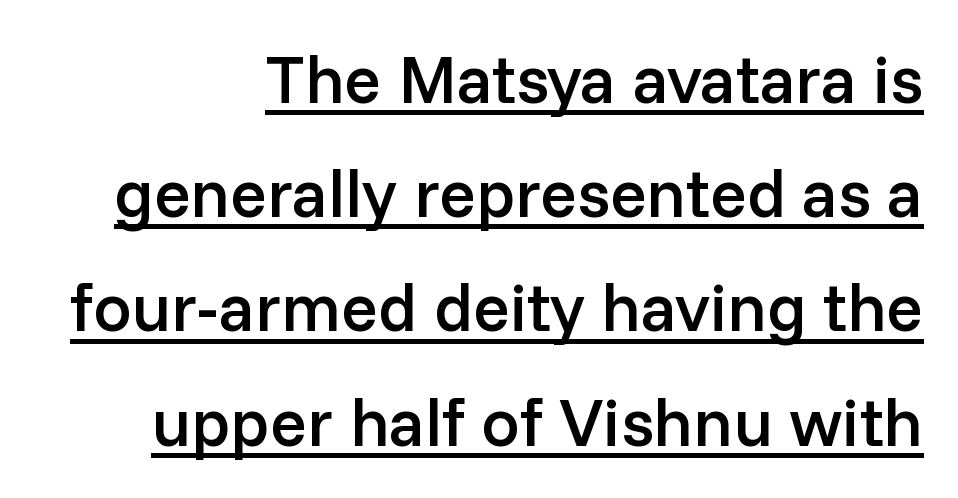
{"serif": "no", "italic": "no", "bold": "semi", "weight": "semibold", "width": "normal", "stroke_contrast": "low", "x_height": "medium", "monospaced": "no", "underline": "yes", "align": "right", "line_spacing": "normal", "line_spacing_ratio": 1.68, "letter_spacing": "normal", "letter_spacing_em": 0.0, "glyph_px": 68}
